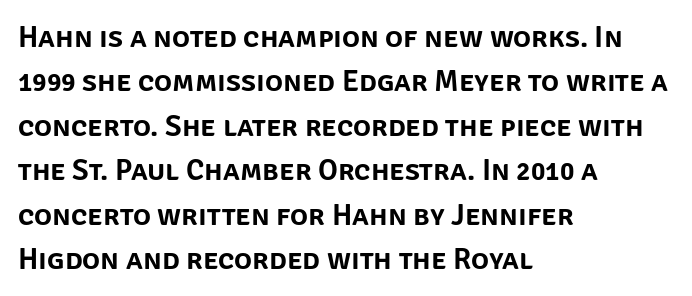
Q: Is the text italic (slanted)? A: No, it is upright.
Q: Is the typeface a serif or a sans-serif typeface? A: Sans-serif.
Q: Is the text underlined? A: No.
Q: How is the paragraph aligned? A: Left-aligned.
Q: Is the spacing between letters normal or unusually wide? A: Normal.
Q: Is the spacing between lines tight, normal or loose? A: Normal.
Q: Width (condensed, normal, or wide)? A: Normal.
Q: Stroke contrast? A: Low.
Q: x-height? A: Large.
Q: Monospaced? A: No.
